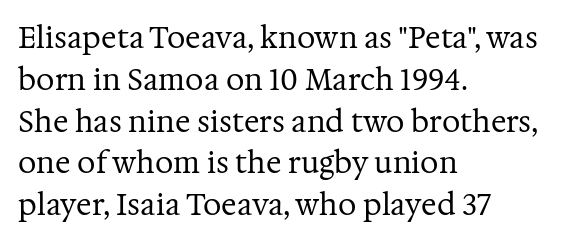
Bold? No — there's no thickening of the strokes. Check the space under the baseline: it is left empty. You could not count columns in this text — the font is proportionally spaced. Compared with a centered layout, this one pins lines to the left instead.
